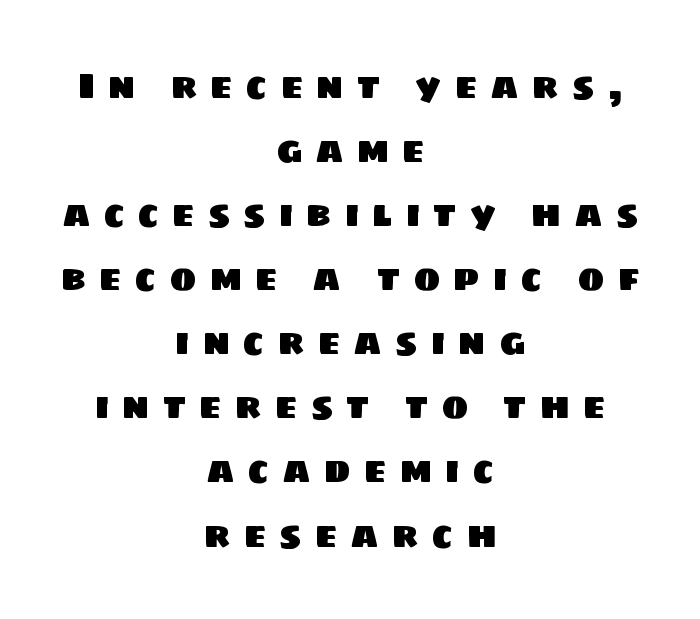
The image shows 36 px sans-serif type; set centered, line spacing 1.78x, unusually wide letter spacing (+0.36 em), not underlined; low stroke contrast and a large x-height.
